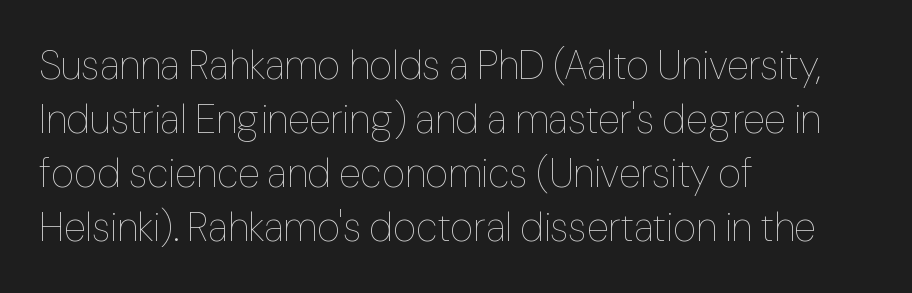
All the whitespace from short lines collects on the right. Compared with a typical body face, this is equally light or lighter still. Vertical spacing — default. A roman cut, with each character standing at attention. Underlining? Definitely not there. Look at the tracking — it's just the regular setting, nothing added.
